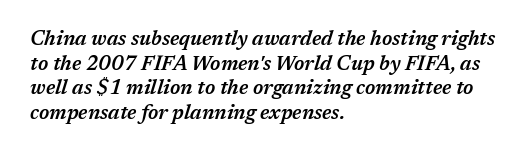
Q: Is the text bold? A: Semi-bold.
Q: Is the text italic (slanted)? A: Yes, it leans right by about 17 degrees.
Q: Is the text underlined? A: No.
Q: How is the paragraph aligned? A: Left-aligned.
Q: Is the spacing between letters normal or unusually wide? A: Normal.
